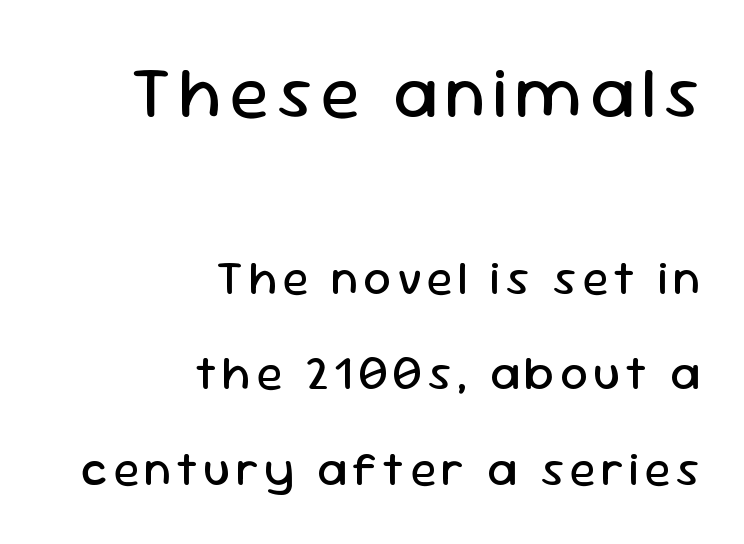
{"serif": "no", "italic": "no", "bold": "no", "weight": "regular", "width": "normal", "stroke_contrast": "low", "x_height": "medium", "monospaced": "no", "underline": "no", "align": "right", "line_spacing": "loose", "line_spacing_ratio": 1.95, "larger_block": "first", "size_ratio": 1.49, "glyph_px": 73}
